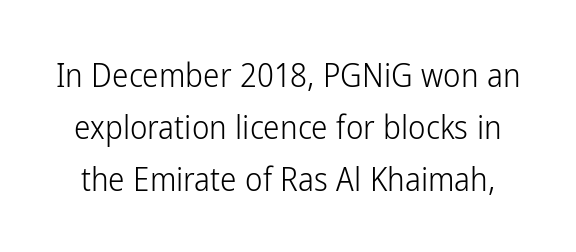
The image shows 33 px light, condensed sans-serif type, upright; set normal line spacing (1.57x), normal letter spacing, not underlined; low stroke contrast and a medium x-height.
